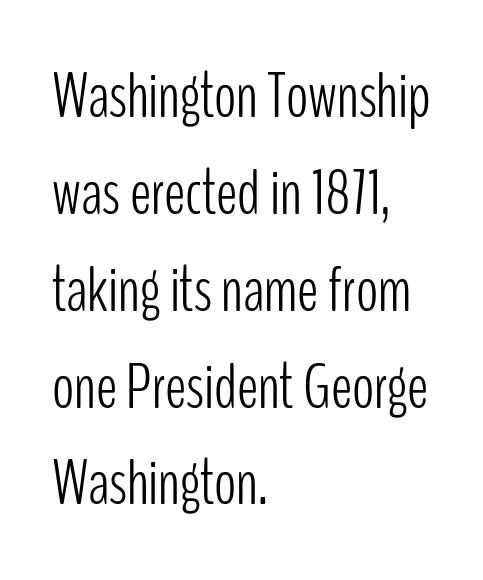
Glyph-to-glyph distance matches everyday printed text. Posture: vertical. Reading down the column, the eye jumps a familiar distance to each next line. Descender tails drop into unmarked territory. Stems here are at most as thick as an everyday book face. A typesetter would call this proportional, since set widths differ per character.
